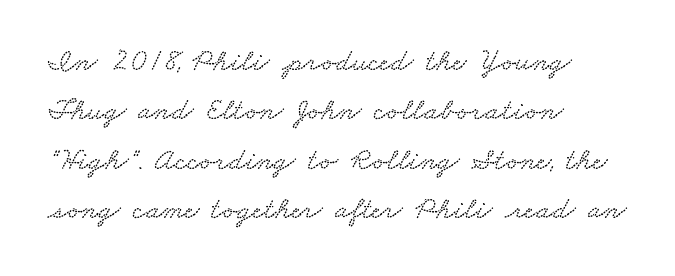
Q: Is the text underlined? A: No.
Q: How is the paragraph aligned? A: Left-aligned.
Q: Is the spacing between letters normal or unusually wide? A: Normal.
Q: Is the spacing between lines tight, normal or loose? A: Normal.
Q: Width (condensed, normal, or wide)? A: Wide.
Q: Stroke contrast? A: Low.
Q: x-height? A: Small.
Q: Monospaced? A: No.
